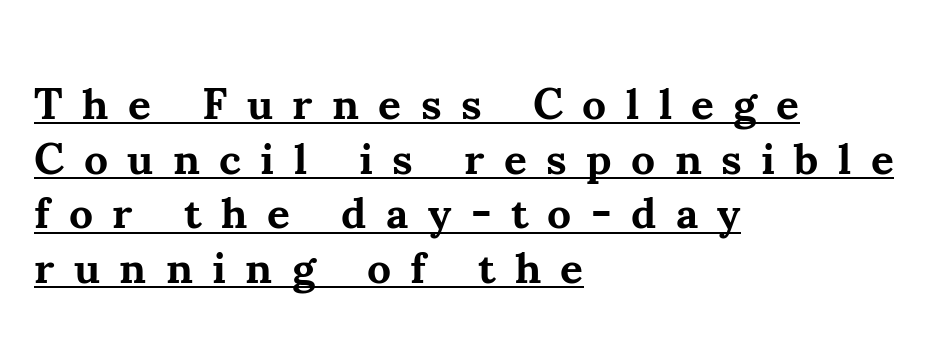
The image shows 44 px bold serif type, upright; set left-aligned, line spacing 1.24x, unusually wide letter spacing (+0.44 em), underlined; medium stroke contrast and a small x-height.
